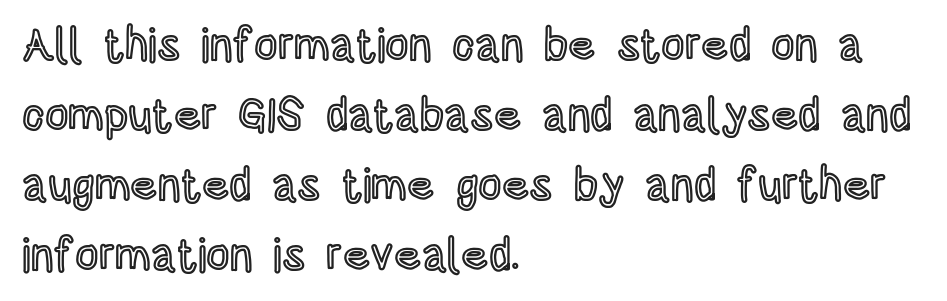
The image shows 46 px condensed type, upright; set left-aligned, normal line spacing (1.52x), normal letter spacing, not underlined; a large x-height.
